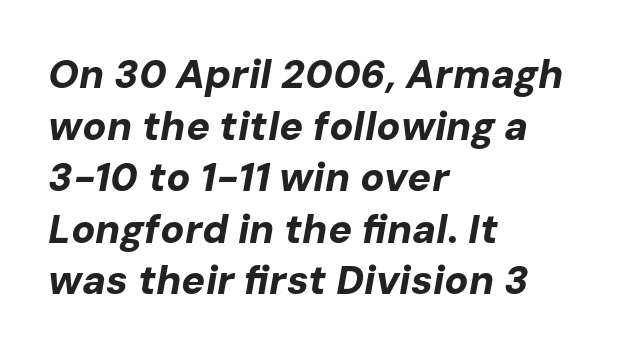
Q: Is the text bold? A: Yes.
Q: Is the text italic (slanted)? A: Yes, it leans right by about 10 degrees.
Q: Is the text underlined? A: No.
Q: How is the paragraph aligned? A: Left-aligned.
Q: Is the spacing between letters normal or unusually wide? A: Normal.
Q: Is the spacing between lines tight, normal or loose? A: Normal.
Q: Width (condensed, normal, or wide)? A: Normal.
Q: Stroke contrast? A: Low.
Q: x-height? A: Medium.
Q: Monospaced? A: No.
